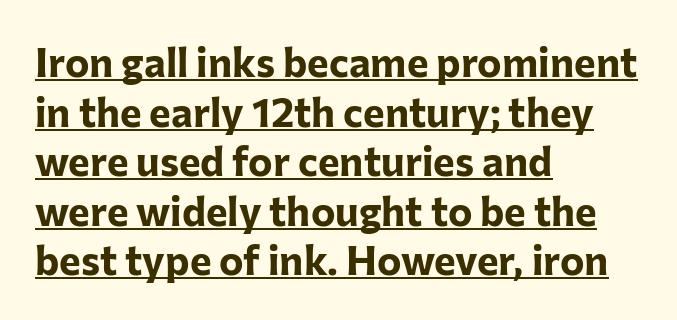
Q: Is the text bold? A: Yes.
Q: Is the text italic (slanted)? A: No, it is upright.
Q: Is the typeface a serif or a sans-serif typeface? A: Sans-serif.
Q: Is the text underlined? A: Yes.
Q: How is the paragraph aligned? A: Left-aligned.
Q: Is the spacing between letters normal or unusually wide? A: Normal.
Q: Width (condensed, normal, or wide)? A: Normal.
Q: Stroke contrast? A: Low.
Q: x-height? A: Medium.
Q: Monospaced? A: No.
